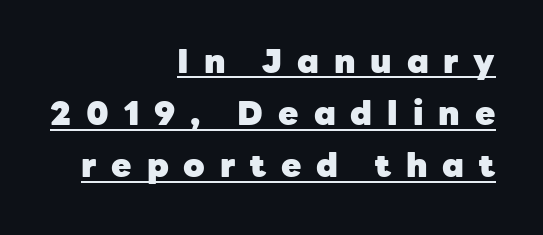
The horizontal fit of the characters is loose and conspicuously gappy. Is there any slant? The stems are plumb. A typesetter would call this leading conventional body-copy spacing. The passage shown is underscored from start to finish. You could not count columns in this text — the font is proportionally spaced.
